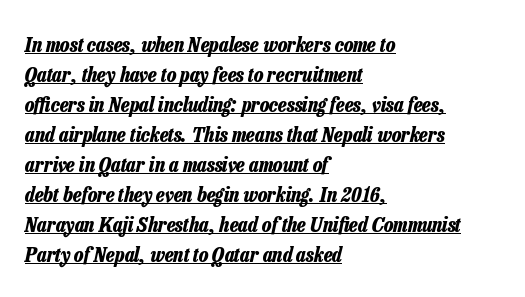
{"italic": "yes", "lean": "right", "slant_degrees": 13, "bold": "yes", "underline": "yes", "align": "left", "line_spacing": "normal", "line_spacing_ratio": 1.43, "letter_spacing": "normal", "letter_spacing_em": 0.0, "glyph_px": 21}
